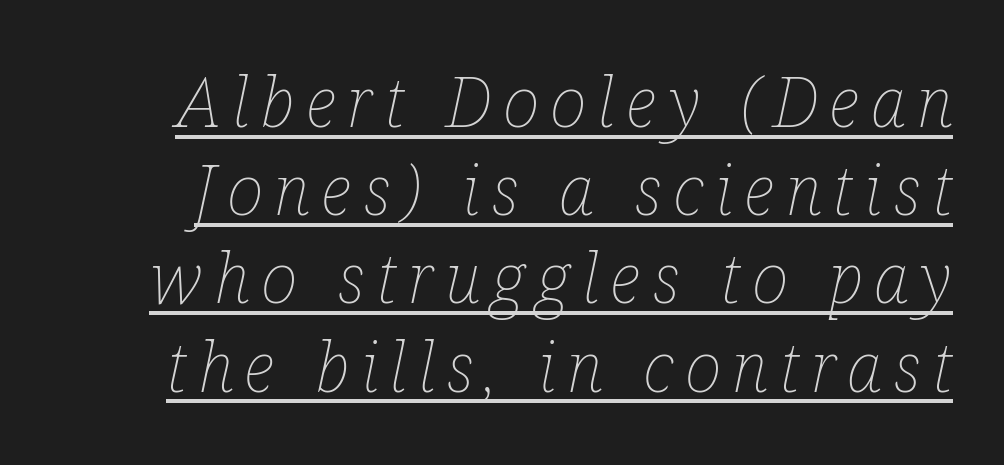
Here the designer chose a conventional face with non-uniform glyph widths. Summary of weight: not heavy and not bold. Italic: yes, the glyphs are oblique. A continuous stroke trails under the words, as in a hyperlink. This block has exactly the height ordinary leading produces.
